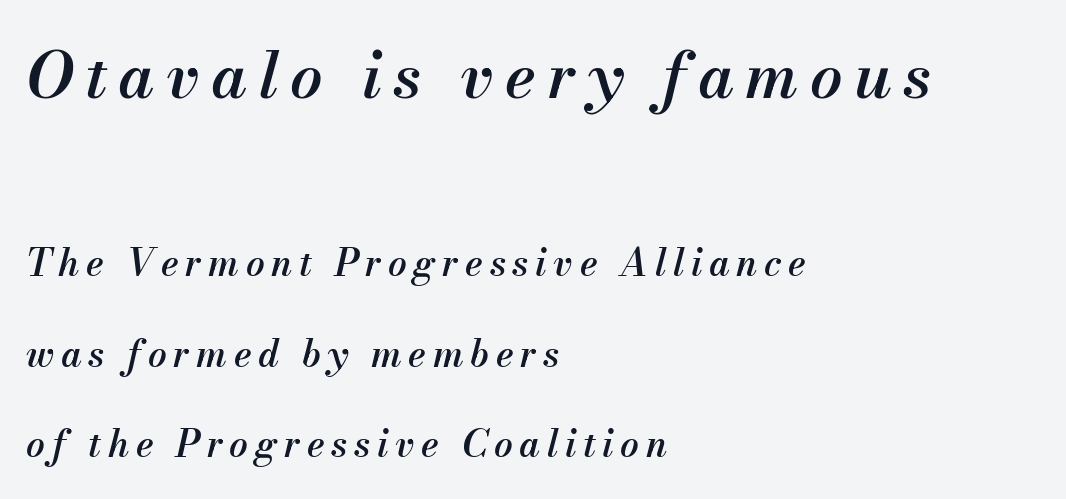
Descender tails drop into unmarked territory. How heavy is the stroke? Medium-heavy — a semibold, shy of bold. Reading down the block, your eye returns to a fixed left position each line. This sample has the flowing, uneven cadence of proportional lettering. Horizontal bands of white between lines are thick stripes. Compare the two chunks: the upper has the greater cap height.
